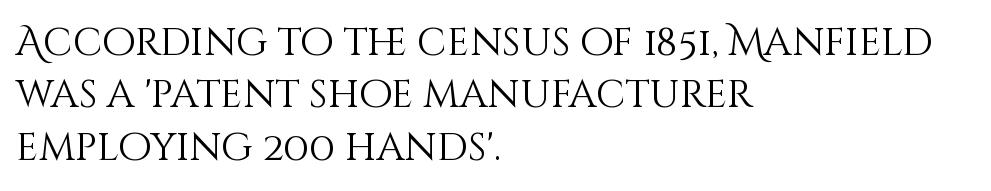
The passage shown is typed in a proportional face where columns would drift. Summary of vertical rhythm: regular, with standard interline spacing. The lettering stays uniformly vertical, giving the passage a roman look. Casual observation: everything's shoved over to the left. Each row of text sits above clean, open space.
